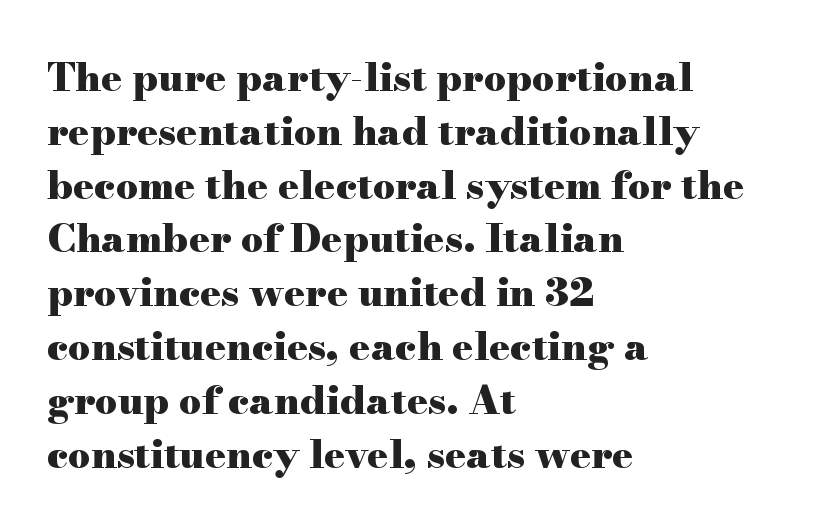
Q: Is the text bold? A: Yes.
Q: Is the text italic (slanted)? A: No, it is upright.
Q: Is the typeface a serif or a sans-serif typeface? A: Serif.
Q: Is the text underlined? A: No.
Q: How is the paragraph aligned? A: Left-aligned.
Q: Is the spacing between letters normal or unusually wide? A: Normal.
Q: Is the spacing between lines tight, normal or loose? A: Normal.
Q: Width (condensed, normal, or wide)? A: Wide.
Q: Stroke contrast? A: High.
Q: x-height? A: Small.
Q: Monospaced? A: No.
